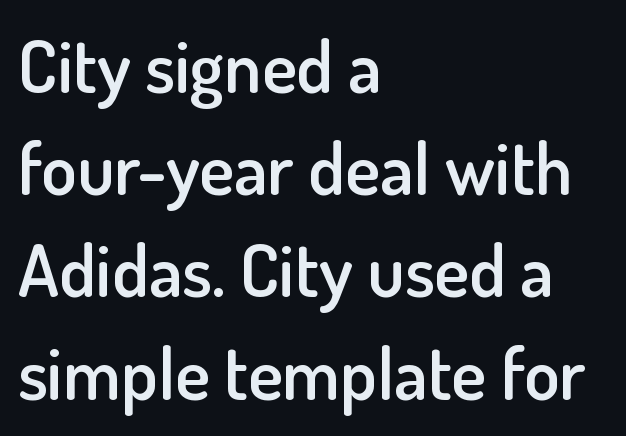
Q: Is the text bold? A: Semi-bold.
Q: Is the text italic (slanted)? A: No, it is upright.
Q: Is the typeface a serif or a sans-serif typeface? A: Sans-serif.
Q: Is the text underlined? A: No.
Q: How is the paragraph aligned? A: Left-aligned.
Q: Is the spacing between letters normal or unusually wide? A: Normal.
Q: Is the spacing between lines tight, normal or loose? A: Normal.
Q: Width (condensed, normal, or wide)? A: Normal.
Q: Stroke contrast? A: Low.
Q: x-height? A: Small.
Q: Monospaced? A: No.
